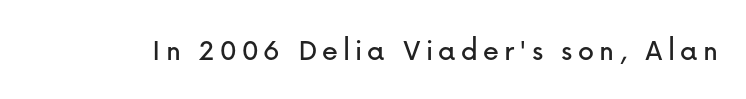
The gap between lines stays unmarked. In terms of posture, this sample is upright. The face used here is a sans, in the tradition of grotesques and geometrics. Do the characters align in a grid? No, the font is proportional.
